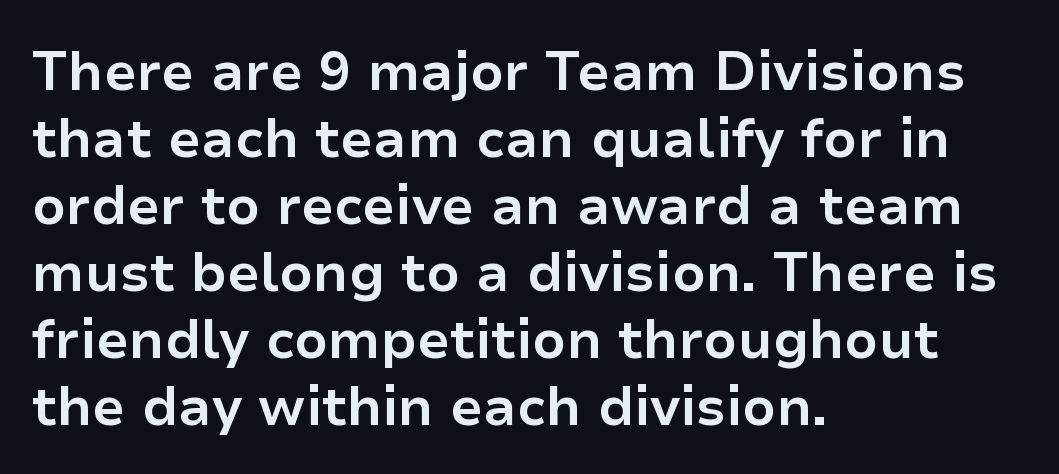
Q: Is the text bold? A: Yes.
Q: Is the text italic (slanted)? A: No, it is upright.
Q: Is the typeface a serif or a sans-serif typeface? A: Sans-serif.
Q: Is the text underlined? A: No.
Q: How is the paragraph aligned? A: Left-aligned.
Q: Is the spacing between letters normal or unusually wide? A: Normal.
Q: Width (condensed, normal, or wide)? A: Normal.
Q: Stroke contrast? A: Low.
Q: x-height? A: Medium.
Q: Monospaced? A: No.
